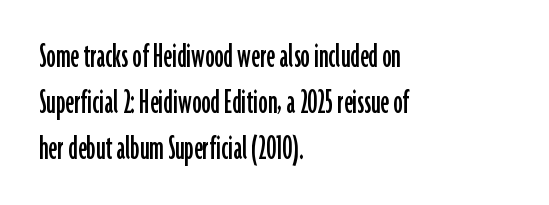
The image shows 37 px condensed sans-serif type, upright; set left-aligned, line spacing 1.24x, normal letter spacing, not underlined; low stroke contrast and a medium x-height.
